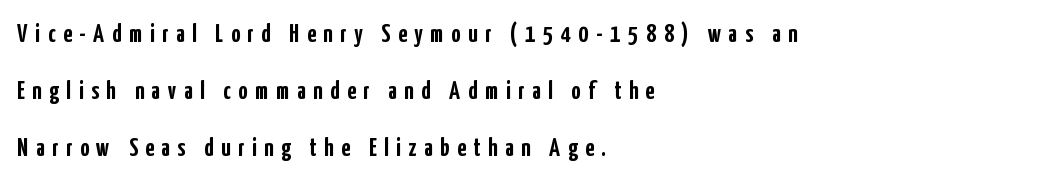
{"italic": "no", "bold": "yes", "underline": "no", "align": "left", "line_spacing": "loose", "line_spacing_ratio": 2.29, "letter_spacing": "wide", "letter_spacing_em": 0.31, "glyph_px": 25}
